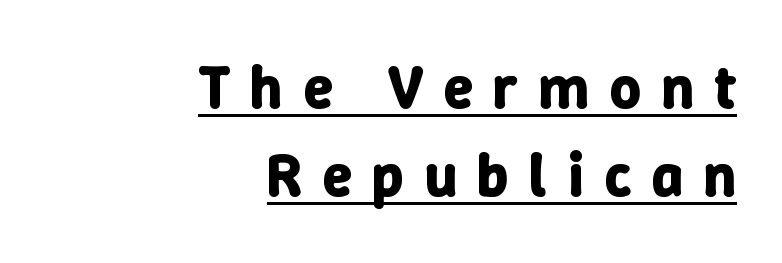
Decoration check: the copy is underlined. A typesetter would call this proportional, since set widths differ per character. Posture: straight, roman, zero tilt. The tracking reads as deliberately expanded to a designer's eye. These lines carry a lot of weight — the face is fully bold. The rendering anchors every line to the right-hand side.
